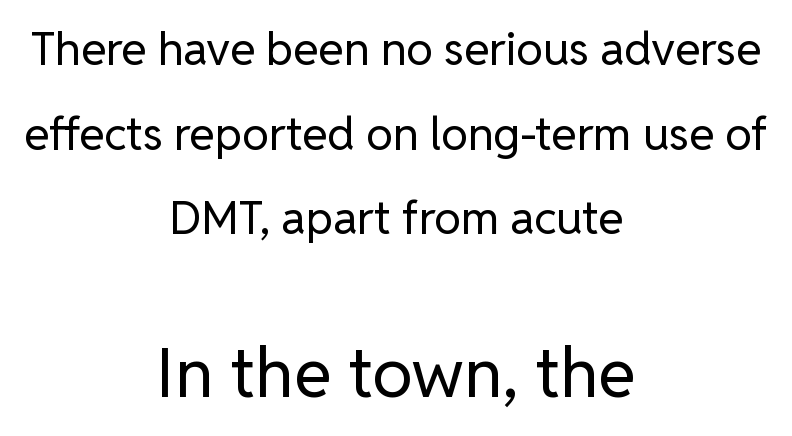
Is there any slant? The stems are plumb. The text block is weighted toward neither margin, spreading evenly from the middle. Each letter keeps its own natural width here, so spacing adapts to shape. Observe the ordinary spacing: letters are neighbours, not strangers.
